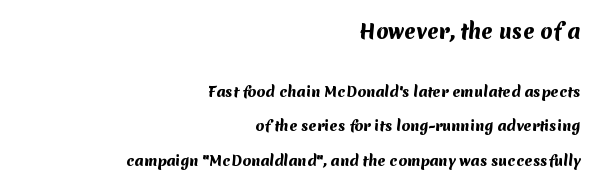
The vertical gap from one line to the next is large. The rendering keeps characters at their native spacing. The letters are bold, with thick, heavy strokes. Caption: multi-line text, flush right, ragged left. These two chunks differ in scale, with the top chunk taking the larger measure. This rendering features lettering with no underline.
